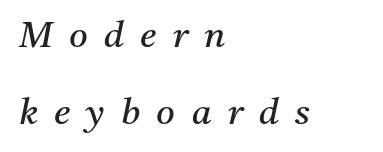
Q: Is the text bold? A: No.
Q: Is the text italic (slanted)? A: Yes, it leans right by about 11 degrees.
Q: Is the typeface a serif or a sans-serif typeface? A: Serif.
Q: Is the text underlined? A: No.
Q: How is the paragraph aligned? A: Left-aligned.
Q: Is the spacing between letters normal or unusually wide? A: Unusually wide.
Q: Is the spacing between lines tight, normal or loose? A: Loose.
Q: Width (condensed, normal, or wide)? A: Normal.
Q: Stroke contrast? A: Medium.
Q: x-height? A: Medium.
Q: Monospaced? A: No.
